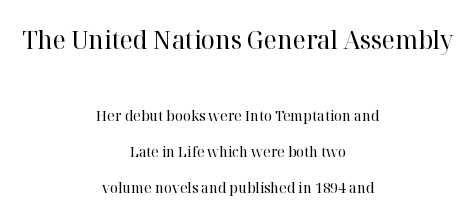
Q: Is the text bold? A: No.
Q: Is the text italic (slanted)? A: No, it is upright.
Q: Is the text underlined? A: No.
Q: How is the paragraph aligned? A: Centered.
Q: Is the spacing between letters normal or unusually wide? A: Normal.
Q: Is the spacing between lines tight, normal or loose? A: Loose.
Q: Which block of text is set in a larger size, the first (top) or the second (bottom)? A: The first (top) one.
